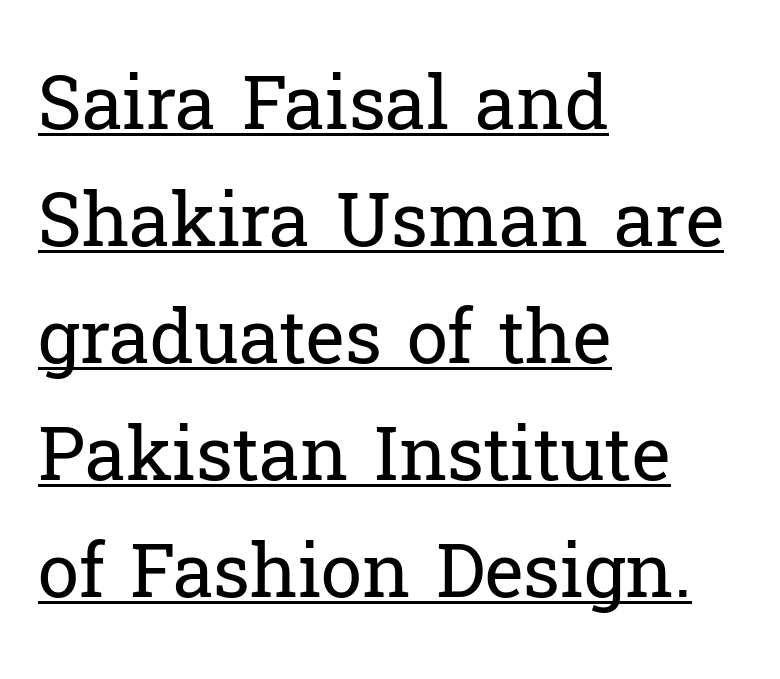
The image shows 74 px regular-weight serif type, upright; set left-aligned, normal line spacing (1.58x), normal letter spacing, underlined; low stroke contrast and a medium x-height.
